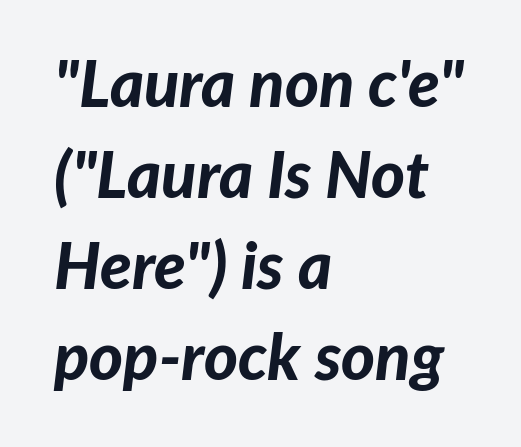
Q: Is the text bold? A: Yes.
Q: Is the text italic (slanted)? A: Yes, it leans right by about 7 degrees.
Q: Is the text underlined? A: No.
Q: How is the paragraph aligned? A: Left-aligned.
Q: Is the spacing between letters normal or unusually wide? A: Normal.
Q: Is the spacing between lines tight, normal or loose? A: Normal.
Q: Width (condensed, normal, or wide)? A: Normal.
Q: Stroke contrast? A: Low.
Q: x-height? A: Medium.
Q: Monospaced? A: No.
